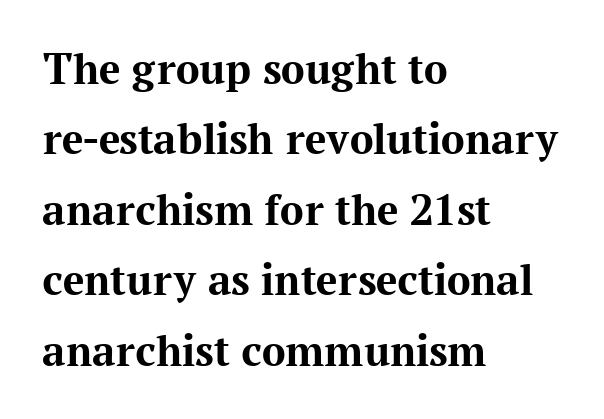
The image shows 47 px bold serif type, upright; set left-aligned, normal line spacing (1.5x), normal letter spacing, not underlined; medium stroke contrast and a medium x-height.
